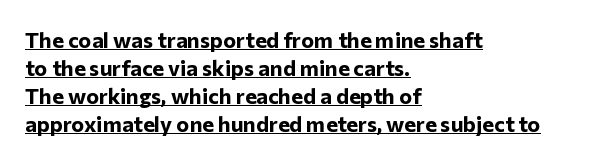
The image shows 22 px bold type, upright; set left-aligned, normal line spacing (1.28x), normal letter spacing, underlined.
